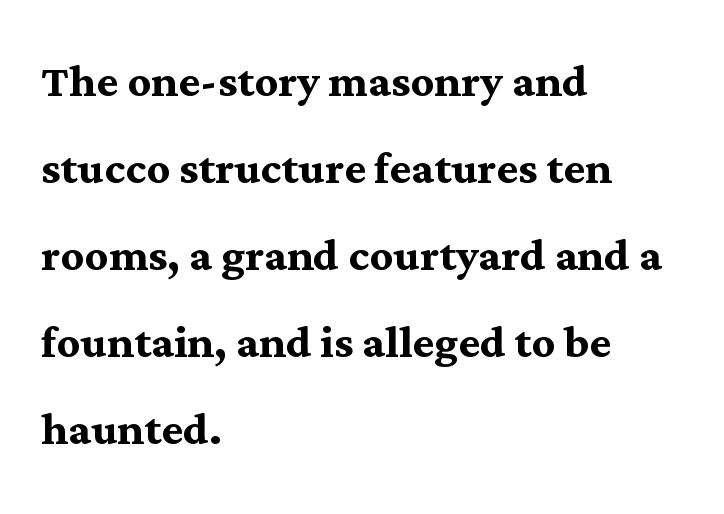
Q: Is the text bold? A: Yes.
Q: Is the text italic (slanted)? A: No, it is upright.
Q: Is the typeface a serif or a sans-serif typeface? A: Serif.
Q: Is the text underlined? A: No.
Q: How is the paragraph aligned? A: Left-aligned.
Q: Is the spacing between letters normal or unusually wide? A: Normal.
Q: Is the spacing between lines tight, normal or loose? A: Normal.
Q: Width (condensed, normal, or wide)? A: Normal.
Q: Stroke contrast? A: Medium.
Q: x-height? A: Medium.
Q: Monospaced? A: No.
